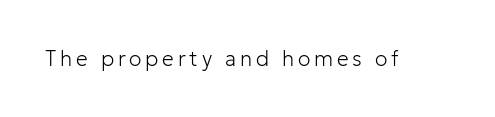
The image shows 21 px text type, upright; set not underlined.
